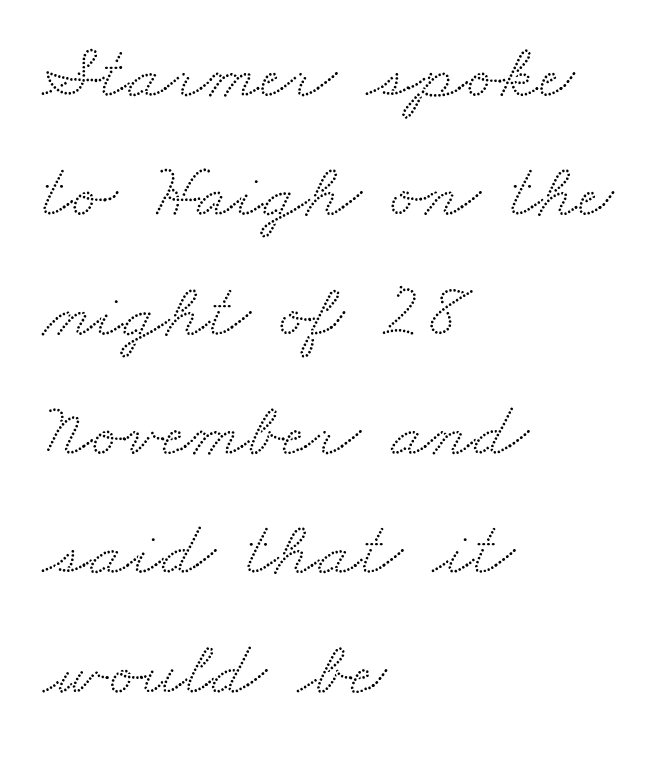
The letters carry serifs — small finishing strokes at the ends of their stems. Character widths vary here, with narrow letters taking less room than wide ones. Reading down the column, the eye jumps a familiar distance to each next line. Teacher's note: observe the even left margin — that is flush-left alignment. Inter-character spacing is left at the font's built-in metrics.
